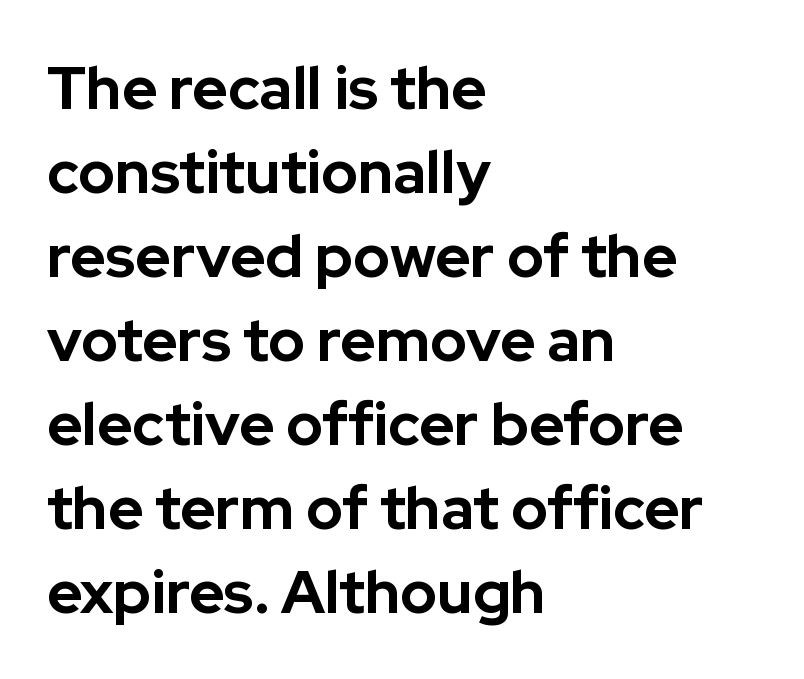
Q: Is the text bold? A: Yes.
Q: Is the text italic (slanted)? A: No, it is upright.
Q: Is the typeface a serif or a sans-serif typeface? A: Sans-serif.
Q: Is the text underlined? A: No.
Q: How is the paragraph aligned? A: Left-aligned.
Q: Is the spacing between letters normal or unusually wide? A: Normal.
Q: Is the spacing between lines tight, normal or loose? A: Normal.
Q: Width (condensed, normal, or wide)? A: Normal.
Q: Stroke contrast? A: Low.
Q: x-height? A: Medium.
Q: Monospaced? A: No.
